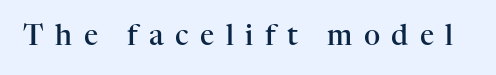
Q: Is the text bold? A: Semi-bold.
Q: Is the text italic (slanted)? A: No, it is upright.
Q: Is the typeface a serif or a sans-serif typeface? A: Serif.
Q: Is the text underlined? A: No.
Q: Is the spacing between letters normal or unusually wide? A: Unusually wide.
Q: Width (condensed, normal, or wide)? A: Normal.
Q: Stroke contrast? A: High.
Q: x-height? A: Medium.
Q: Monospaced? A: No.
